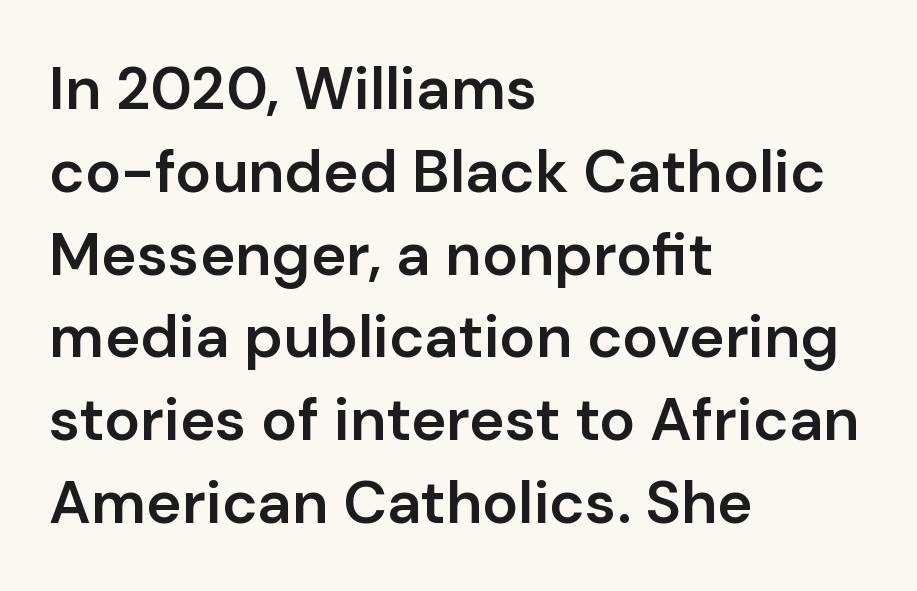
Horizontally, the lines are justified to the leading edge only. Quick note: underline off. Is there much room between lines? A standard amount, neither cramped nor airy. Varying glyph widths throughout — classic text-font behaviour. Each letter's strokes conclude bluntly, with no projecting serifs. Does extra space separate the letters? No, they use regular spacing.
